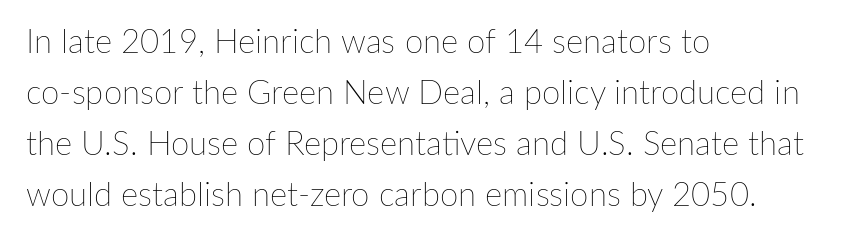
{"italic": "no", "bold": "no", "weight": "thin", "width": "normal", "stroke_contrast": "low", "x_height": "medium", "monospaced": "no", "underline": "no", "align": "left", "line_spacing": "normal", "line_spacing_ratio": 1.55, "letter_spacing": "normal", "letter_spacing_em": 0.0, "glyph_px": 33}
